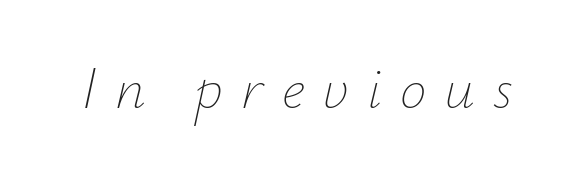
Each word looks stretched out because of the extra space between its letters. You could not count columns in this text — the font is proportionally spaced. Honestly, there is no underline to notice here at all. Italic? Definitely — the glyphs are oblique.
